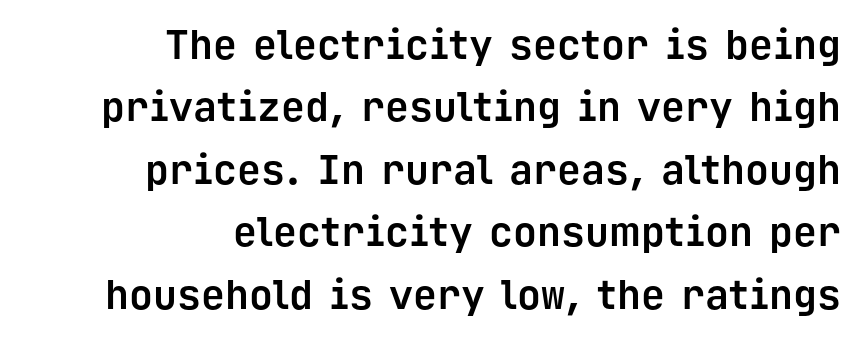
Q: Is the text bold? A: Yes.
Q: Is the text italic (slanted)? A: No, it is upright.
Q: Is the typeface a serif or a sans-serif typeface? A: Sans-serif.
Q: Is the text underlined? A: No.
Q: How is the paragraph aligned? A: Right-aligned.
Q: Is the spacing between letters normal or unusually wide? A: Normal.
Q: Is the spacing between lines tight, normal or loose? A: Normal.
Q: Width (condensed, normal, or wide)? A: Normal.
Q: Stroke contrast? A: Low.
Q: x-height? A: Medium.
Q: Monospaced? A: Yes.
